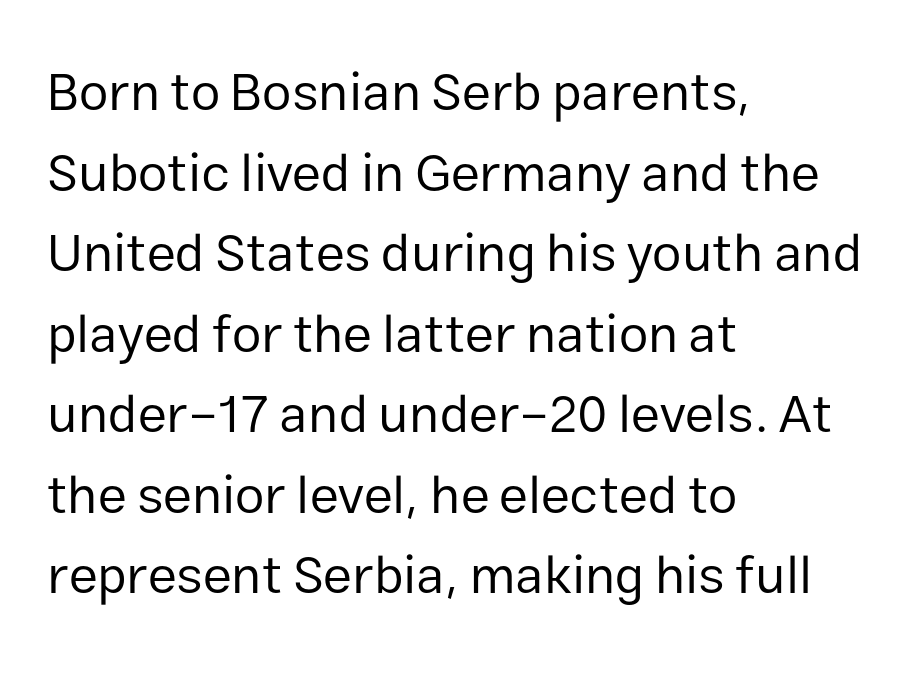
This rendering leaves character spacing at its baseline value. Look at the bottom of the vertical strokes: they stop flat, with no serifs. You can tell it's not italic because the verticals are truly vertical. This sample has the flowing, uneven cadence of proportional lettering. The rendering anchors every line to the left-hand side. What's the leading like? Ordinary, nothing unusual.
